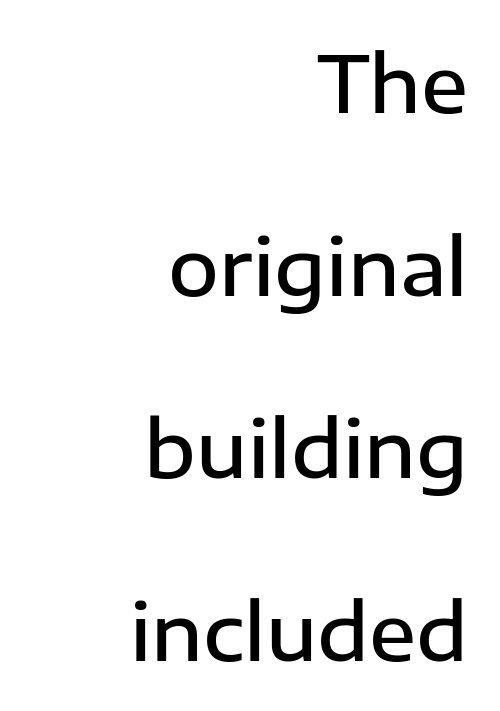
Q: Is the text bold? A: Semi-bold.
Q: Is the text italic (slanted)? A: No, it is upright.
Q: Is the typeface a serif or a sans-serif typeface? A: Sans-serif.
Q: Is the text underlined? A: No.
Q: How is the paragraph aligned? A: Right-aligned.
Q: Is the spacing between letters normal or unusually wide? A: Normal.
Q: Is the spacing between lines tight, normal or loose? A: Loose.
Q: Width (condensed, normal, or wide)? A: Normal.
Q: Stroke contrast? A: Low.
Q: x-height? A: Medium.
Q: Monospaced? A: No.
